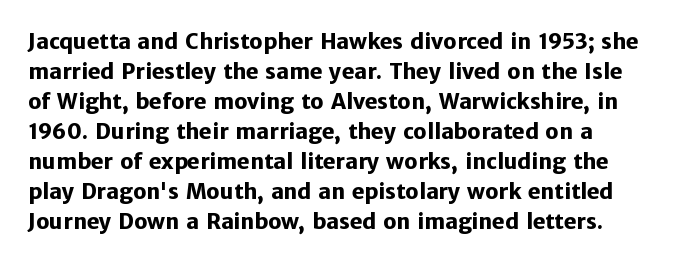
The image shows 21 px bold type, upright; set left-aligned, normal line spacing (1.43x), normal letter spacing, not underlined.
